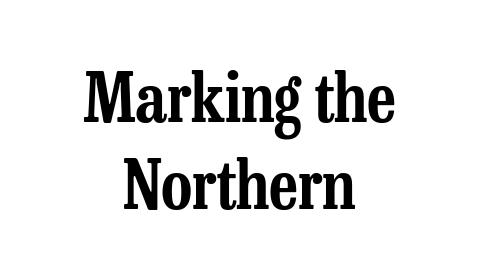
The lines are quadded center. If you drew a line through each stem, it would be perfectly vertical. The font family rendered here belongs to the serif group. Successive baselines arrive at the customary interval.
